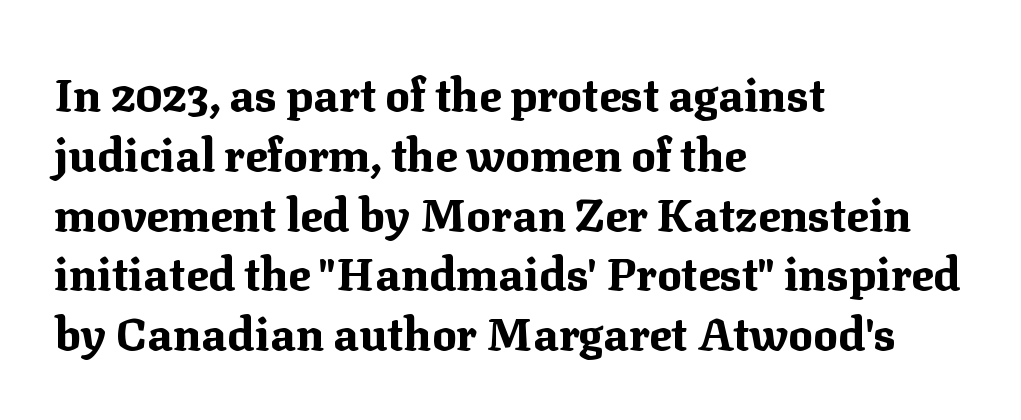
The image shows 46 px bold serif type, upright; set left-aligned, normal line spacing (1.3x), normal letter spacing, not underlined; medium stroke contrast and a medium x-height.
